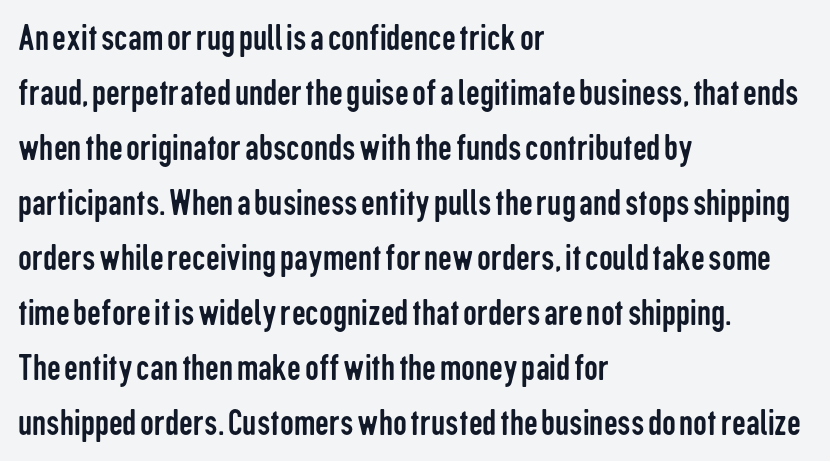
Q: Is the text bold? A: No.
Q: Is the text italic (slanted)? A: No, it is upright.
Q: Is the typeface a serif or a sans-serif typeface? A: Sans-serif.
Q: Is the text underlined? A: No.
Q: How is the paragraph aligned? A: Left-aligned.
Q: Is the spacing between letters normal or unusually wide? A: Normal.
Q: Is the spacing between lines tight, normal or loose? A: Normal.
Q: Width (condensed, normal, or wide)? A: Condensed.
Q: Stroke contrast? A: Low.
Q: x-height? A: Medium.
Q: Monospaced? A: No.
